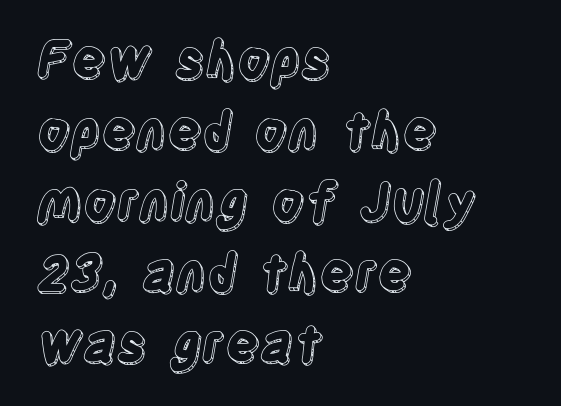
Q: Is the text italic (slanted)? A: Yes.
Q: Is the text underlined? A: No.
Q: How is the paragraph aligned? A: Left-aligned.
Q: Is the spacing between letters normal or unusually wide? A: Normal.
Q: Is the spacing between lines tight, normal or loose? A: Normal.
Q: Width (condensed, normal, or wide)? A: Condensed.
Q: x-height? A: Large.
Q: Monospaced? A: No.
